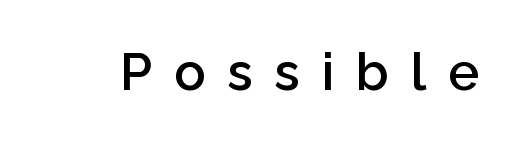
Characters follow at a spacing far wider than the type designer built in. Check under the words: just untouched page. Weight check: semibold — heavier than regular, not quite bold. The glyphs in this specimen are sans serif.
